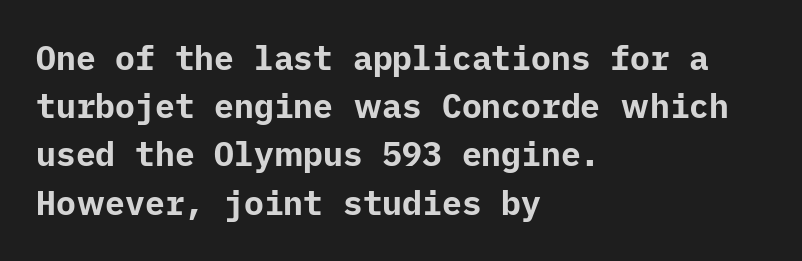
Here the glyphs are tracked normally, forming tight word shapes. In terms of leading, this rendering sits right in the middle. No feet cap the strokes, marking this as sans-serif type. Ordinary non-slanted type is in use. Layout note: lines flush left. Just letters on the line, the space beneath them empty.
